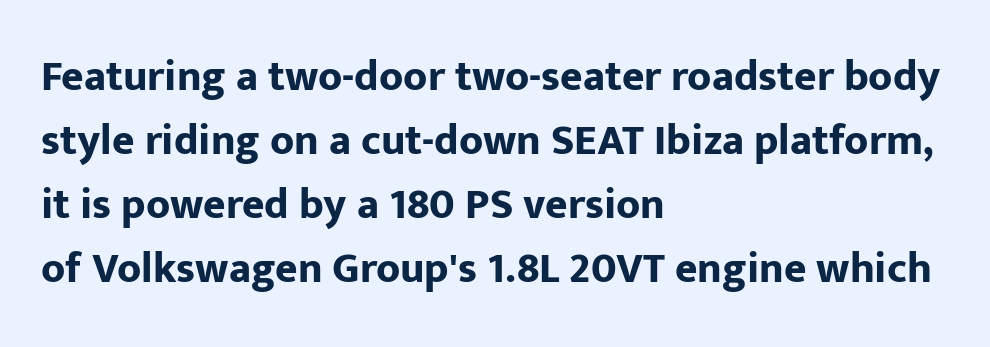
Q: Is the text bold? A: Yes.
Q: Is the text italic (slanted)? A: No, it is upright.
Q: Is the typeface a serif or a sans-serif typeface? A: Sans-serif.
Q: Is the text underlined? A: No.
Q: How is the paragraph aligned? A: Left-aligned.
Q: Is the spacing between letters normal or unusually wide? A: Normal.
Q: Is the spacing between lines tight, normal or loose? A: Normal.
Q: Width (condensed, normal, or wide)? A: Normal.
Q: Stroke contrast? A: Low.
Q: x-height? A: Medium.
Q: Monospaced? A: No.
